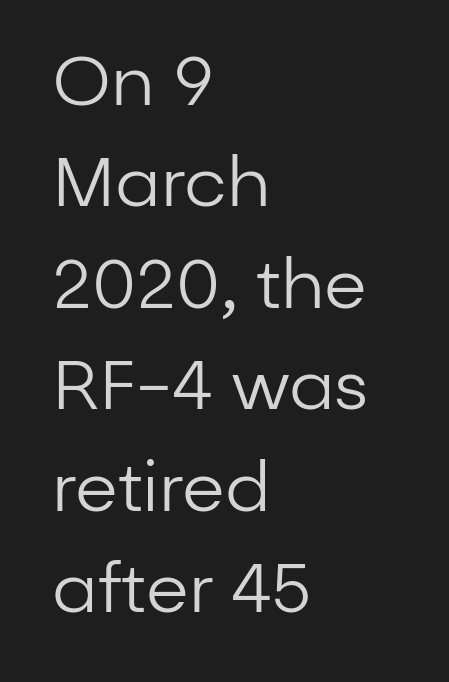
{"serif": "no", "italic": "no", "bold": "no", "weight": "regular", "width": "normal", "stroke_contrast": "low", "x_height": "medium", "monospaced": "no", "underline": "no", "align": "left", "line_spacing": "normal", "line_spacing_ratio": 1.47, "letter_spacing": "normal", "letter_spacing_em": 0.0, "glyph_px": 69}
